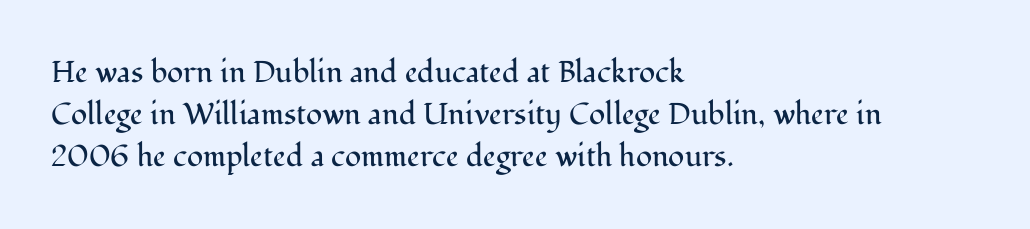
The image shows 30 px regular-weight serif type, upright; set left-aligned, normal line spacing (1.4x), normal letter spacing, not underlined; medium stroke contrast and a medium x-height.
